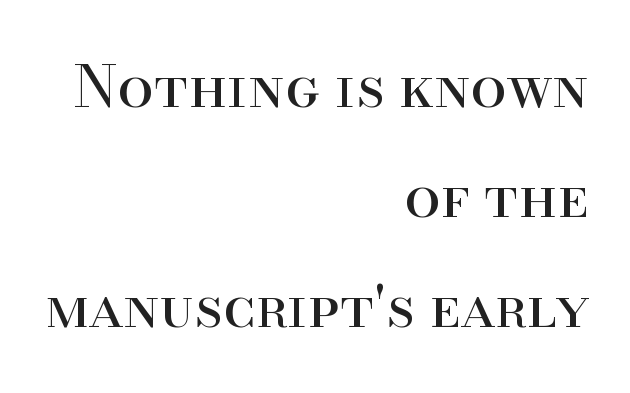
The image shows 58 px regular-weight serif type, upright; set right-aligned, loose line spacing (1.9x), normal letter spacing, not underlined; high stroke contrast and a small x-height.
